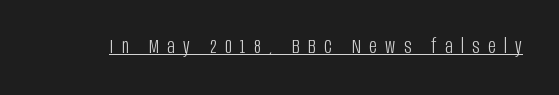
The image shows 20 px text type, upright; set unusually wide letter spacing (+0.43 em), underlined.
